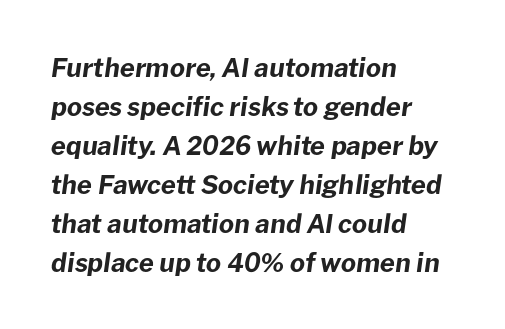
Q: Is the text bold? A: Yes.
Q: Is the text italic (slanted)? A: Yes, it leans right by about 8 degrees.
Q: Is the text underlined? A: No.
Q: How is the paragraph aligned? A: Left-aligned.
Q: Is the spacing between letters normal or unusually wide? A: Normal.
Q: Is the spacing between lines tight, normal or loose? A: Normal.
